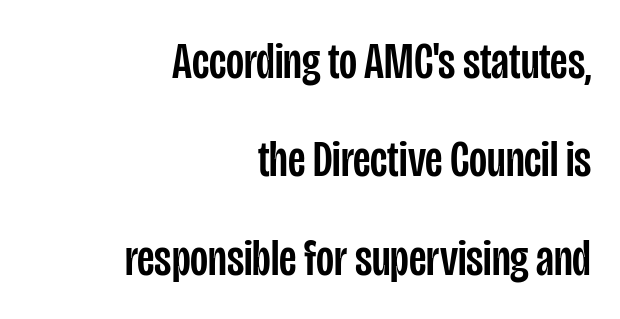
Ascenders rise straight up at ninety degrees. How are the letters spaced? Ordinarily, with no added tracking. Think of a printed novel: that variable character pitch is what you see here. Reading down the block, your eye finds every line finishing at a fixed right position. The font family rendered here belongs to the sans-serif group. Bare-footed words on every line.
